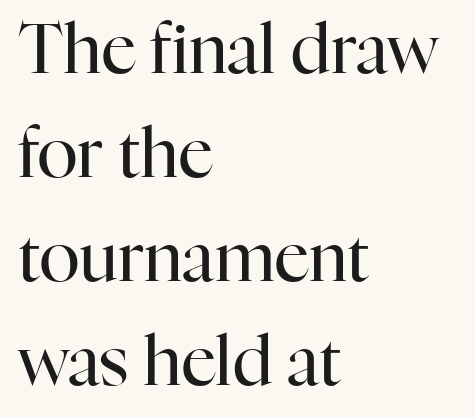
Ink coverage per letter is moderate at most. The typography opts for an upright posture over an oblique one. The lines are quadded left. Look at the bottom of the vertical strokes: they flare into serifs here. Each letter keeps its own natural width here, so spacing adapts to shape.
